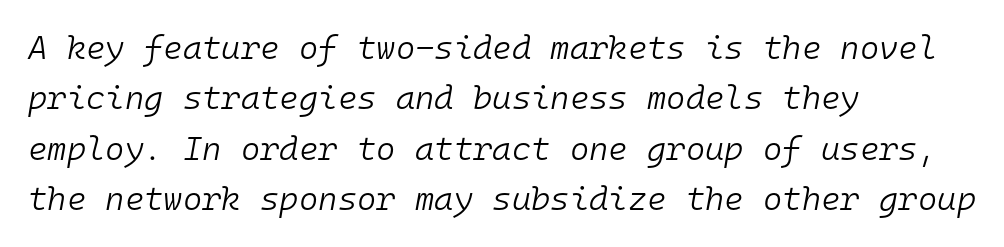
Left-aligned paragraph, ragged on the right. Do the characters align in a grid? Yes, the font is monospaced. The cut favours lightness, reaching ordinary text weight at its darkest. Decoration check: the copy has no underline.
